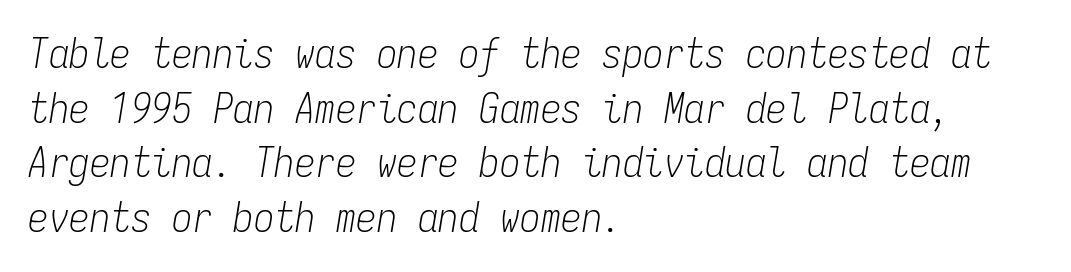
Q: Is the text bold? A: No.
Q: Is the text italic (slanted)? A: Yes, it leans right by about 9 degrees.
Q: Is the text underlined? A: No.
Q: How is the paragraph aligned? A: Left-aligned.
Q: Is the spacing between letters normal or unusually wide? A: Normal.
Q: Is the spacing between lines tight, normal or loose? A: Normal.
Q: Width (condensed, normal, or wide)? A: Condensed.
Q: Stroke contrast? A: Low.
Q: x-height? A: Medium.
Q: Monospaced? A: Yes.
